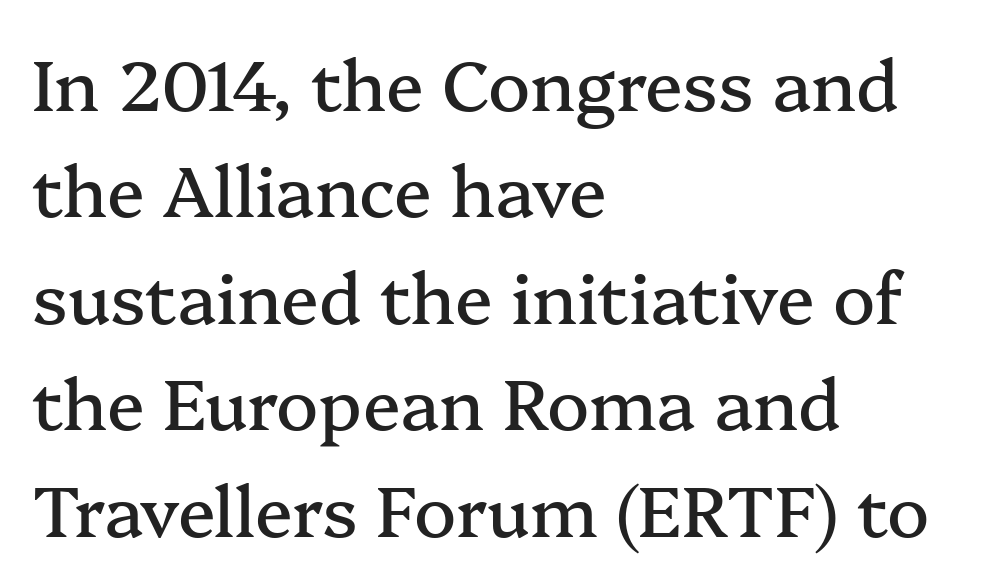
The image shows 70 px serif type, upright; set left-aligned, normal line spacing (1.52x), normal letter spacing, not underlined; medium stroke contrast and a medium x-height.
